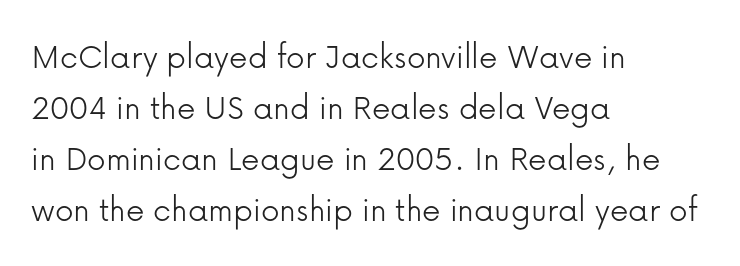
{"serif": "no", "italic": "no", "bold": "no", "weight": "light", "width": "normal", "stroke_contrast": "low", "x_height": "medium", "monospaced": "no", "underline": "no", "align": "left", "line_spacing": "normal", "line_spacing_ratio": 1.38, "letter_spacing": "normal", "letter_spacing_em": 0.0, "glyph_px": 37}
